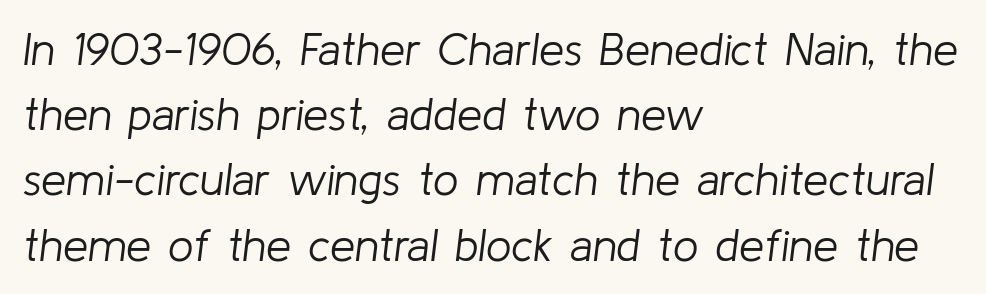
Underline: absent. These lines were composed using italics. Looks like regular typesetting: each glyph gets only the width it needs. Is the type heavy? It reads as light-to-regular instead. Alignment: flush left. Letter spacing: default.
